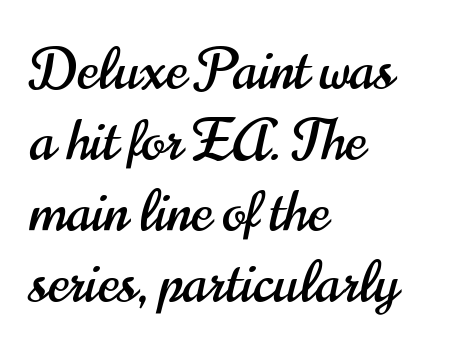
The image shows 56 px condensed sans-serif type; set left-aligned, normal line spacing (1.27x), normal letter spacing, not underlined; high stroke contrast and a small x-height.
